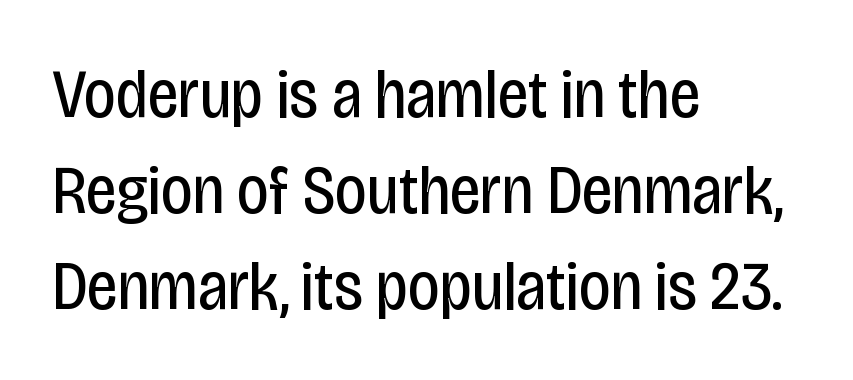
Do the characters align in a grid? No, the font is proportional. These lines are set flush left with a ragged right edge. Serif or sans? Sans — the stroke terminals are bare. The type is set solid horizontally, with unmodified tracking. If you drew a line through each stem, it would be perfectly vertical. The string is rendered with underlining switched off.
